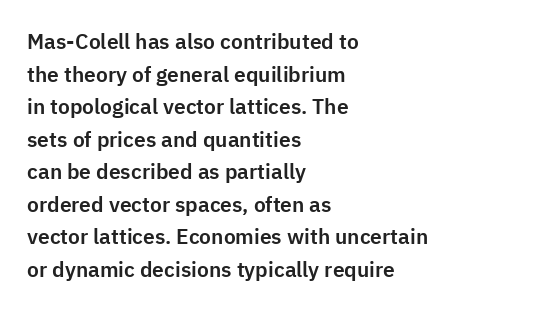
The line-height multiplier appears to be the usual default. Posture: straight, roman, zero tilt. This sample uses plain, unmodified letter spacing. No word sits above an underline.
